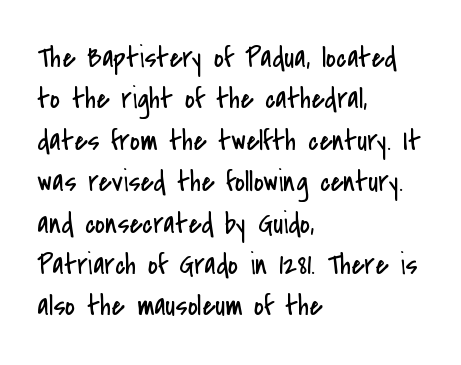
Q: Is the text bold? A: No.
Q: Is the text italic (slanted)? A: No, it is upright.
Q: Is the typeface a serif or a sans-serif typeface? A: Sans-serif.
Q: Is the text underlined? A: No.
Q: How is the paragraph aligned? A: Left-aligned.
Q: Is the spacing between letters normal or unusually wide? A: Normal.
Q: Is the spacing between lines tight, normal or loose? A: Normal.
Q: Width (condensed, normal, or wide)? A: Condensed.
Q: Stroke contrast? A: Low.
Q: x-height? A: Small.
Q: Monospaced? A: No.
